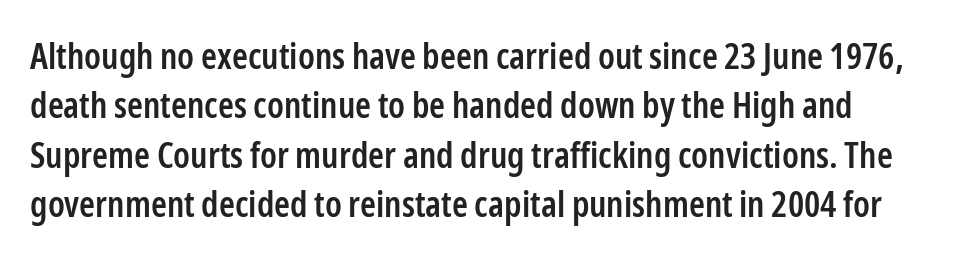
These lines were composed using upright roman letters. Horizontal bands of white between lines are of average thickness. These lines are rendered in a variable-pitch font. Quick note: underline off.
